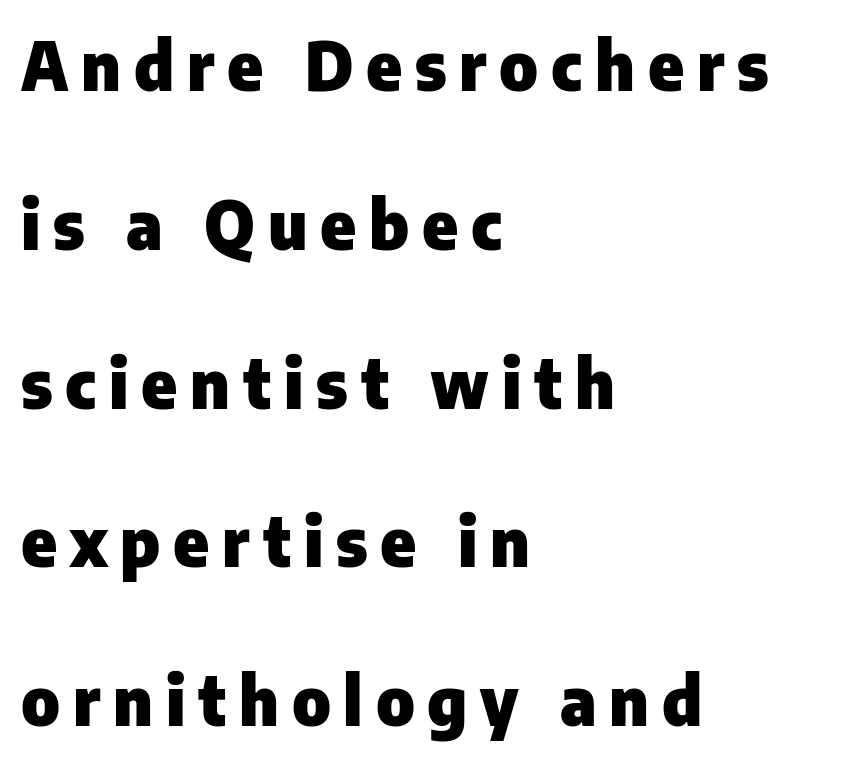
Vertical spacing — loose. Decoration check: the copy has no underline. Does the type have serifs? No, each stem ends abruptly. The passage shown is typed in a proportional face where columns would drift.
